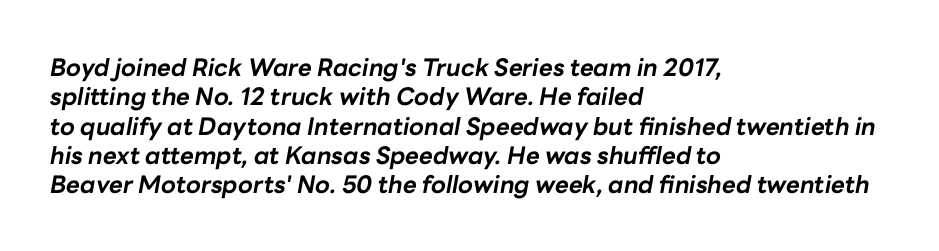
Q: Is the text bold? A: Yes.
Q: Is the text italic (slanted)? A: Yes, it leans right by about 10 degrees.
Q: Is the text underlined? A: No.
Q: How is the paragraph aligned? A: Left-aligned.
Q: Is the spacing between letters normal or unusually wide? A: Normal.
